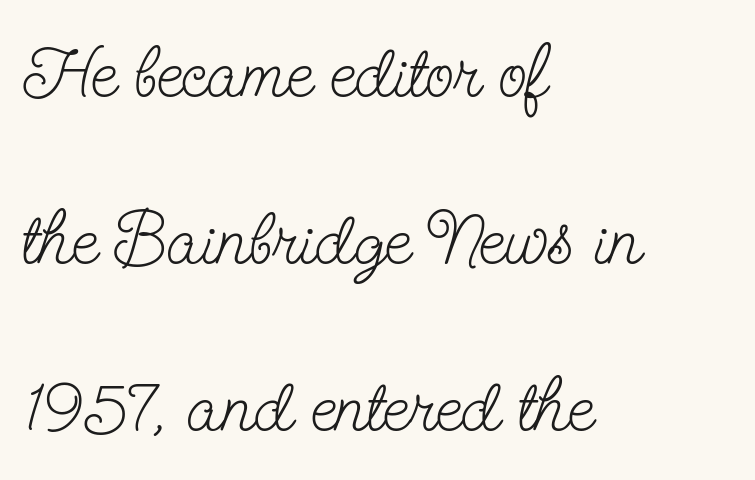
{"serif": "yes", "bold": "no", "weight": "light", "width": "condensed", "stroke_contrast": "low", "x_height": "small", "monospaced": "no", "underline": "no", "align": "left", "line_spacing": "loose", "line_spacing_ratio": 2.26, "letter_spacing": "normal", "letter_spacing_em": 0.0, "glyph_px": 74}
